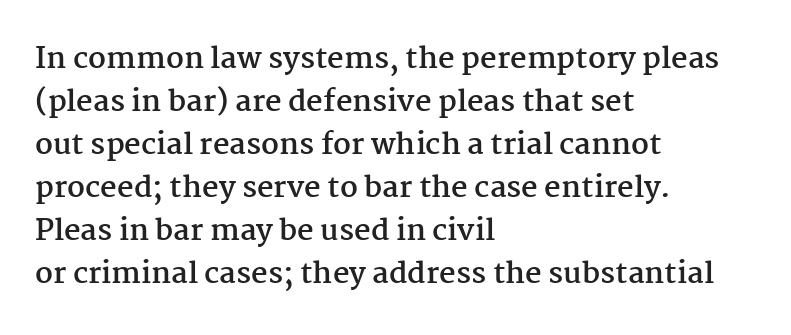
The rendering uses natural spacing where letterforms have individual widths. Every character sits straight up, as roman type does. Serifs: yes, visible at the terminals of the letterforms. Is the letter spacing exaggerated? No — it looks like the ordinary default. One-word summary of the alignment: left.
